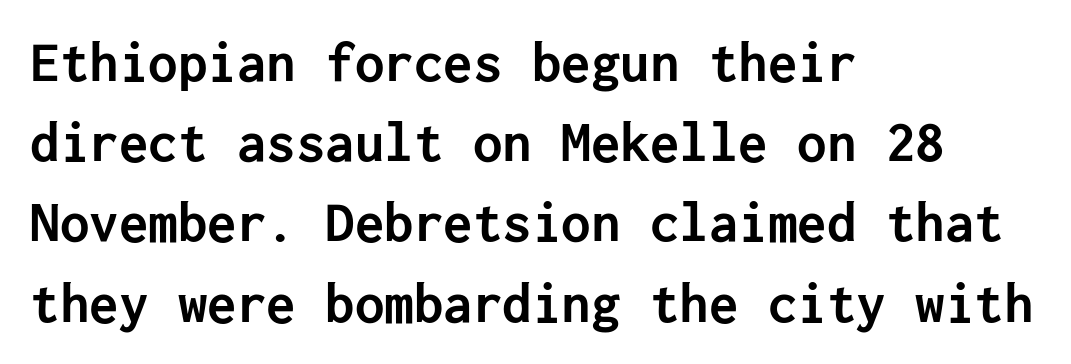
Leading: standard. The designer went with a sans here, leaving each stem footless. The zone under the glyphs is completely vacant. The lines are quadded left. Standard letterfit; no display-style spreading of the glyphs. These words are printed bold, with thick strokes throughout.
